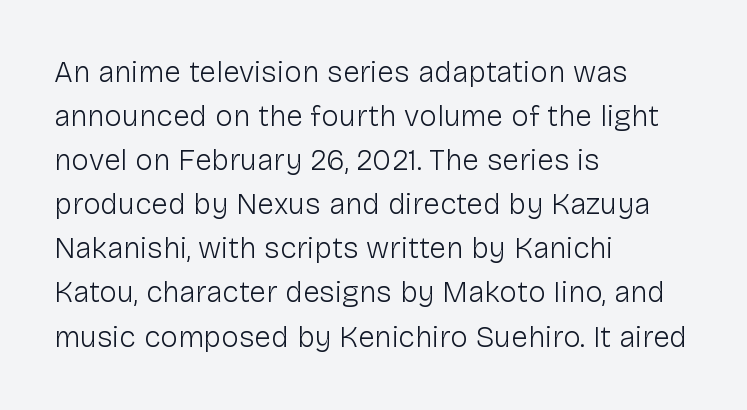
{"serif": "no", "italic": "no", "bold": "no", "weight": "light", "width": "normal", "stroke_contrast": "low", "x_height": "medium", "monospaced": "no", "underline": "no", "align": "left", "line_spacing": "normal", "line_spacing_ratio": 1.47, "letter_spacing": "normal", "letter_spacing_em": 0.0, "glyph_px": 30}
